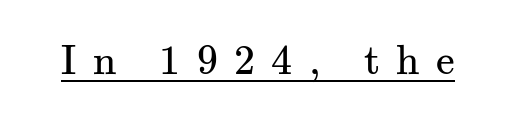
The sample's only ornament is a line tracing under the words. Nothing heavy about these letters — not bold at all. The characters display serif detailing at their extremities. The tracking jumps out immediately: characters are airy and widely separated. Characters remain perfectly vertical along every line.
